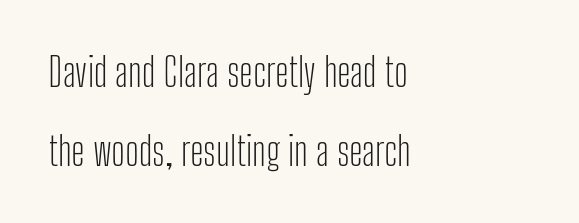
{"serif": "no", "italic": "no", "bold": "no", "weight": "light", "width": "condensed", "stroke_contrast": "low", "x_height": "medium", "monospaced": "no", "underline": "no", "align": "left", "line_spacing": "loose", "line_spacing_ratio": 2.02, "letter_spacing": "normal", "letter_spacing_em": 0.0, "glyph_px": 39}
